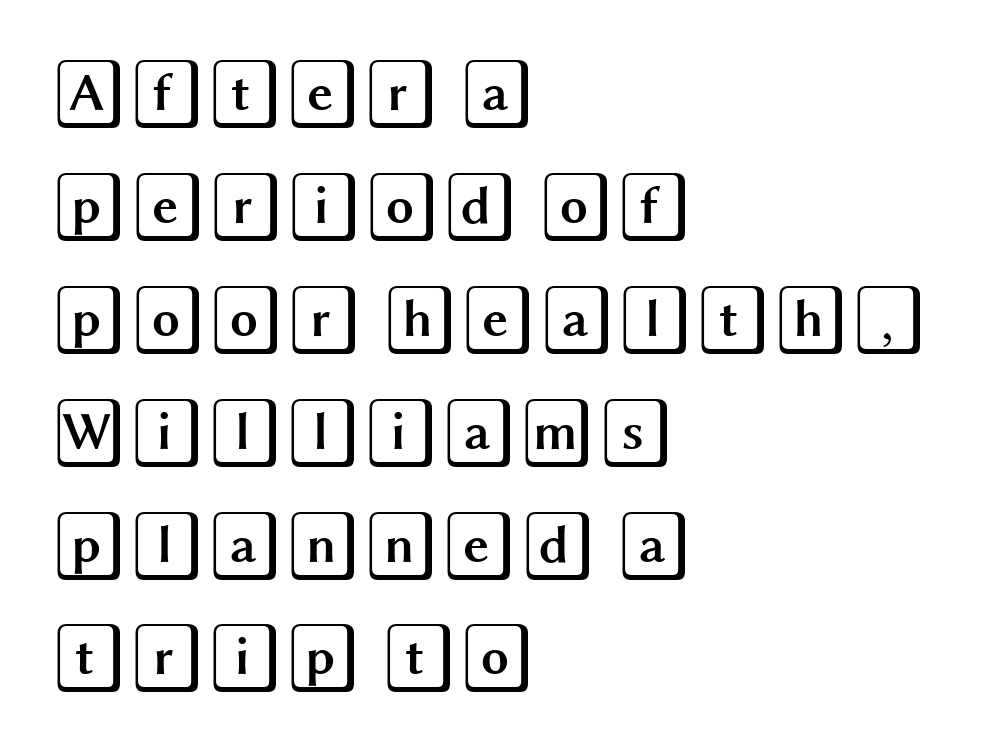
Q: Is the text italic (slanted)? A: No, it is upright.
Q: Is the text underlined? A: No.
Q: How is the paragraph aligned? A: Left-aligned.
Q: Is the spacing between letters normal or unusually wide? A: Normal.
Q: Is the spacing between lines tight, normal or loose? A: Normal.
Q: Width (condensed, normal, or wide)? A: Wide.
Q: x-height? A: Large.
